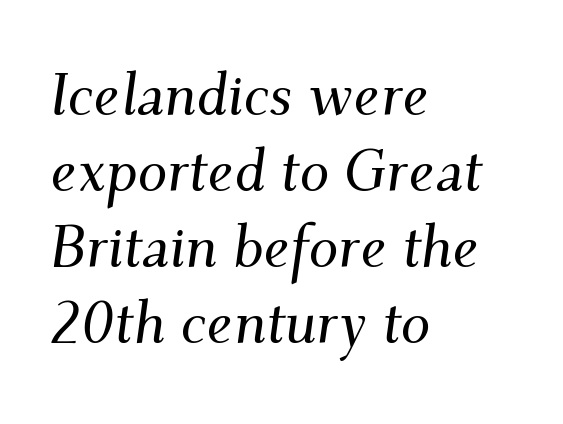
The area under the type is left untouched. Vertical spacing — default. The type is set solid horizontally, with unmodified tracking. Looking at the ascenders, they clearly lean. Proportional: the letters do not fall into vertical columns. Regarding serifs, this sample has them.
